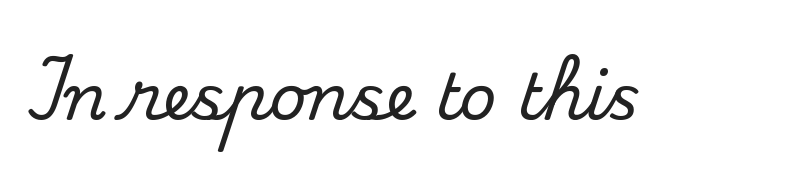
The image shows 64 px text type; set normal letter spacing, not underlined; medium stroke contrast and a small x-height.
